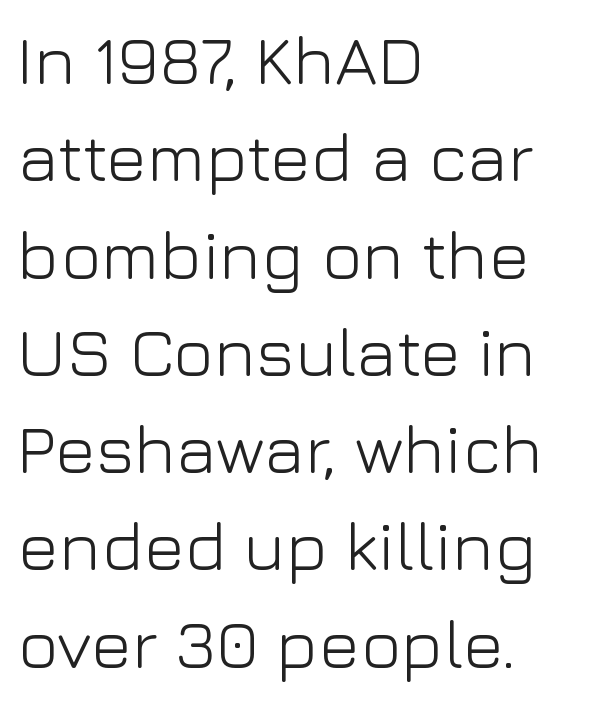
{"serif": "no", "italic": "no", "bold": "no", "weight": "light", "width": "normal", "stroke_contrast": "low", "x_height": "medium", "monospaced": "no", "underline": "no", "align": "left", "line_spacing": "normal", "line_spacing_ratio": 1.41, "letter_spacing": "normal", "letter_spacing_em": 0.0, "glyph_px": 69}
